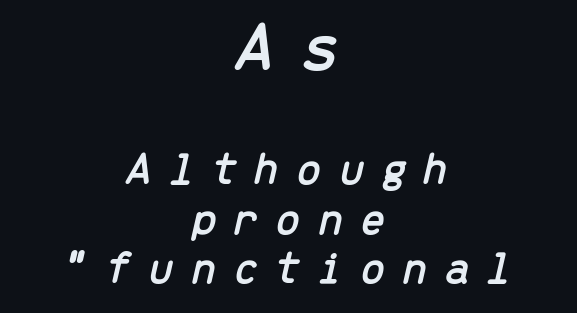
A typesetter would call this leading minimal, almost set solid. The gap between lines stays unmarked. The rag falls on both sides of this text block equally. A typesetter would call this monospace, since all characters share one set width. If you drew a line through each stem, it would be angled. Of the two passages, the one on top uses the larger point size.
